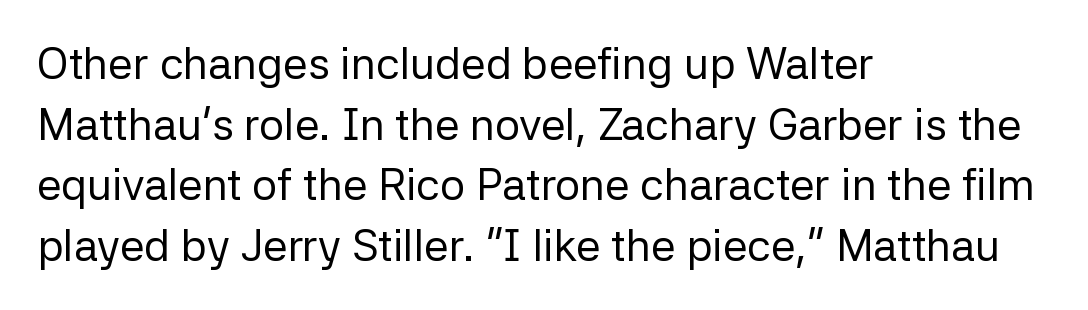
Weight: in the light-to-regular range. To sum up the face: it is a sans, with no serifs. This sample is left-justified, so line endings fall wherever the words run out. Letters rest on an invisible, unmarked baseline.
